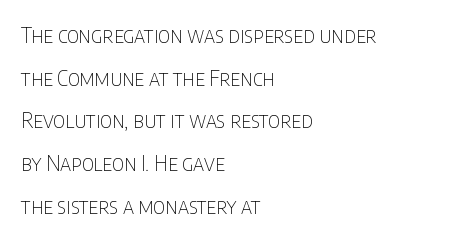
{"italic": "no", "bold": "no", "underline": "no", "align": "left", "line_spacing": "loose", "line_spacing_ratio": 2.03, "letter_spacing": "normal", "letter_spacing_em": 0.0, "glyph_px": 21}
